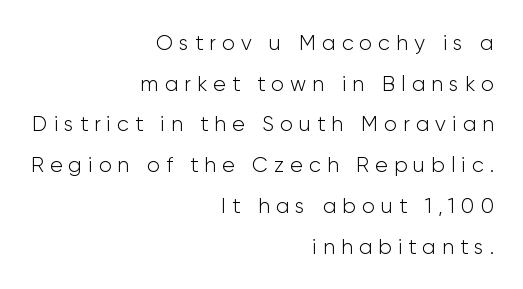
The image shows 21 px text type, upright; set right-aligned, loose line spacing (1.94x), unusually wide letter spacing (+0.29 em), not underlined.
